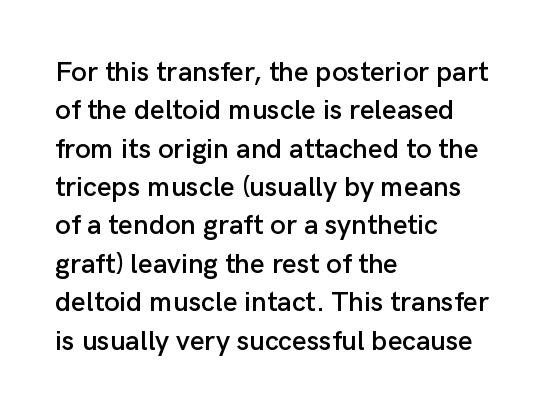
The image shows 28 px sans-serif type, upright; set left-aligned, normal line spacing (1.37x), normal letter spacing, not underlined; low stroke contrast and a medium x-height.
